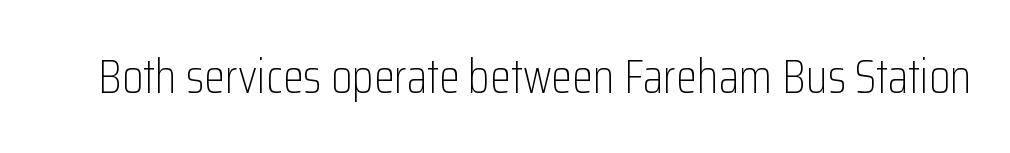
The image shows 48 px light, condensed sans-serif type, upright; set normal letter spacing, not underlined; low stroke contrast and a medium x-height.
